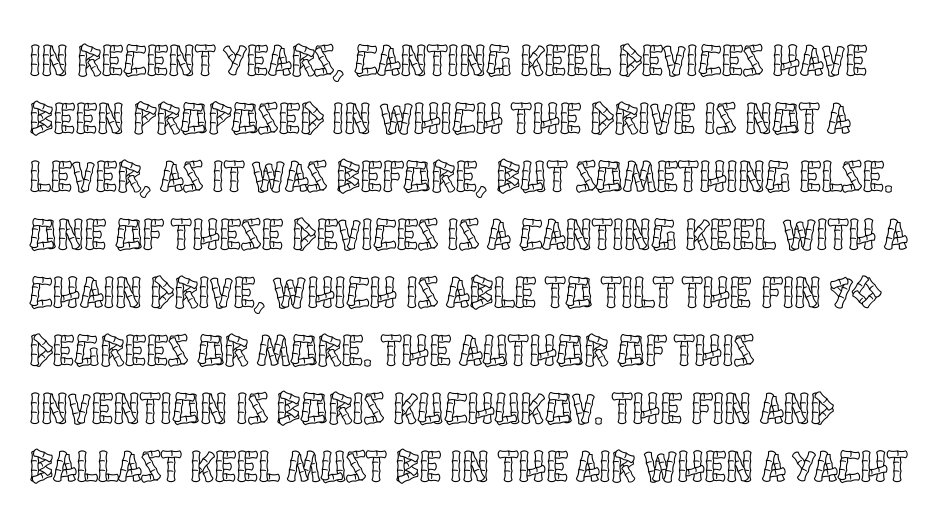
Q: Is the text italic (slanted)? A: No, it is upright.
Q: Is the text underlined? A: No.
Q: How is the paragraph aligned? A: Left-aligned.
Q: Is the spacing between letters normal or unusually wide? A: Normal.
Q: Is the spacing between lines tight, normal or loose? A: Normal.
Q: Width (condensed, normal, or wide)? A: Condensed.
Q: x-height? A: Large.
Q: Monospaced? A: No.
